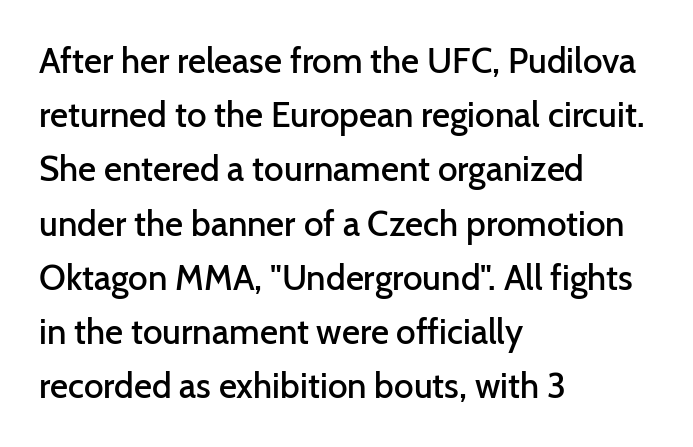
Q: Is the text bold? A: Semi-bold.
Q: Is the text italic (slanted)? A: No, it is upright.
Q: Is the typeface a serif or a sans-serif typeface? A: Sans-serif.
Q: Is the text underlined? A: No.
Q: How is the paragraph aligned? A: Left-aligned.
Q: Is the spacing between letters normal or unusually wide? A: Normal.
Q: Is the spacing between lines tight, normal or loose? A: Normal.
Q: Width (condensed, normal, or wide)? A: Normal.
Q: Stroke contrast? A: Low.
Q: x-height? A: Medium.
Q: Monospaced? A: No.
